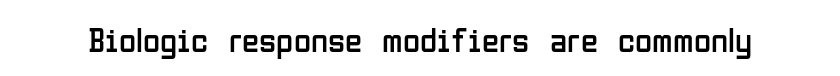
Q: Is the text bold? A: No.
Q: Is the text italic (slanted)? A: No, it is upright.
Q: Is the typeface a serif or a sans-serif typeface? A: Sans-serif.
Q: Is the text underlined? A: No.
Q: Is the spacing between letters normal or unusually wide? A: Normal.
Q: Width (condensed, normal, or wide)? A: Condensed.
Q: Stroke contrast? A: Low.
Q: x-height? A: Medium.
Q: Monospaced? A: No.
